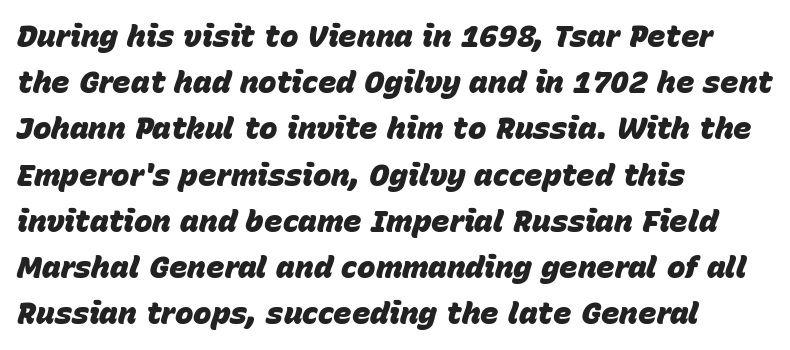
The space beneath each line is pristine and unruled. Every character sits at an angle, as italics do. Varying glyph widths throughout — classic text-font behaviour. Thick stems and heavy bowls — unmistakably bold. Does extra space separate the letters? No, they use regular spacing. The paragraph shown leans on its left margin.
